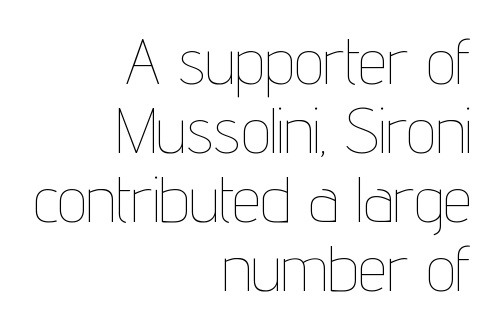
A light-to-regular cut is what we see here. Each new line begins almost immediately beneath the previous one. Which margin do the lines hug? The right one — the left edge is uneven. Characters remain perfectly vertical along every line. The letterforms sit shoulder to shoulder at normal distance. The letters advance in unequal steps, a hallmark of proportional type.
